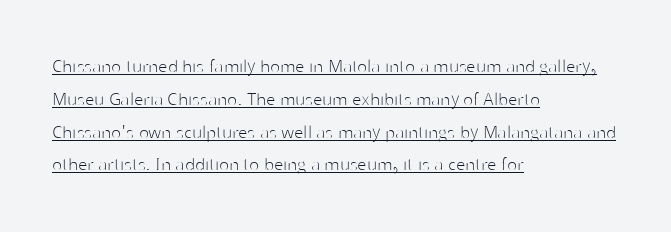
Underlining? Definitely there. Does the lettering tilt? It doesn't — this is upright. Leftover space on each line is placed entirely after the last word. The passage shown stacks its lines at a standard gap. Think standard paragraph weight, or any step lighter than that.
